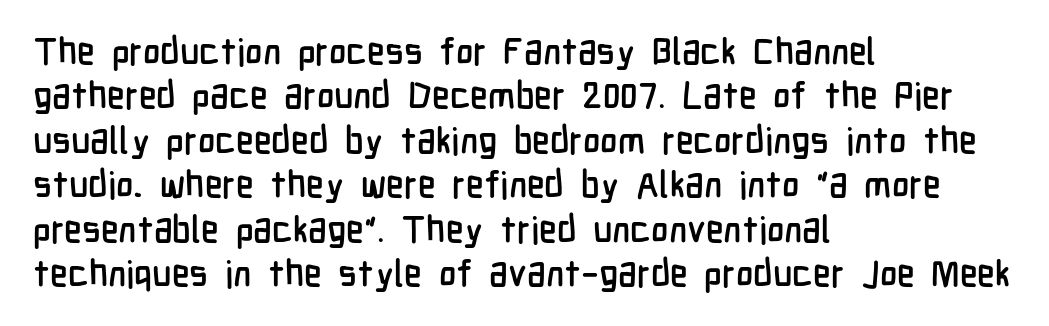
Q: Is the text italic (slanted)? A: No, it is upright.
Q: Is the typeface a serif or a sans-serif typeface? A: Sans-serif.
Q: Is the text underlined? A: No.
Q: How is the paragraph aligned? A: Left-aligned.
Q: Is the spacing between letters normal or unusually wide? A: Normal.
Q: Width (condensed, normal, or wide)? A: Condensed.
Q: Stroke contrast? A: Low.
Q: x-height? A: Medium.
Q: Monospaced? A: No.
